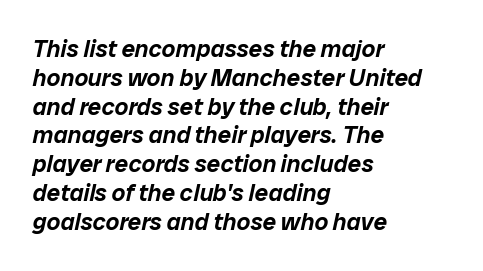
Caption: standard tracking, unaltered. Would a proofreader flag this as italicized? Yes. Visually the block forms a straight wall on the left and a jagged coastline on the right. Has an underline been added? It has not.
